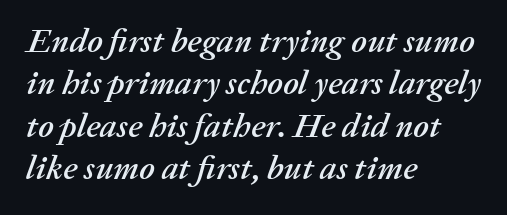
The typography opts for an oblique posture over an upright one. The rendering keeps characters at their native spacing. A bare baseline throughout the passage. The rendering uses natural spacing where letterforms have individual widths. Does the leading feel generous? No, just average. The passage is arranged the way most books set body copy — flush left.
